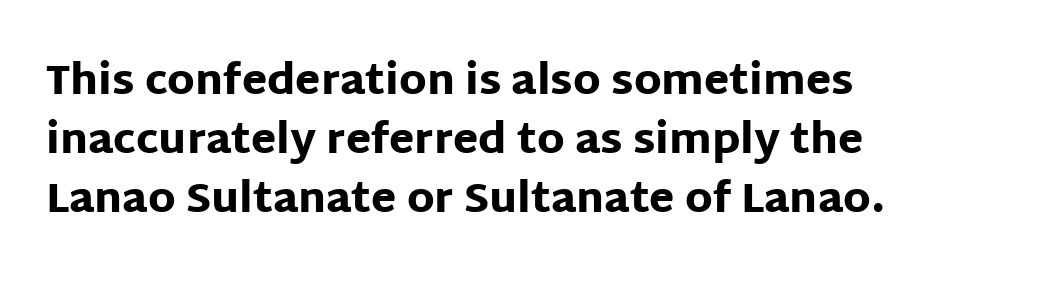
{"serif": "no", "italic": "no", "bold": "yes", "weight": "heavy", "width": "normal", "stroke_contrast": "low", "x_height": "large", "monospaced": "no", "underline": "no", "align": "left", "line_spacing": "normal", "line_spacing_ratio": 1.44, "letter_spacing": "normal", "letter_spacing_em": 0.0, "glyph_px": 41}
